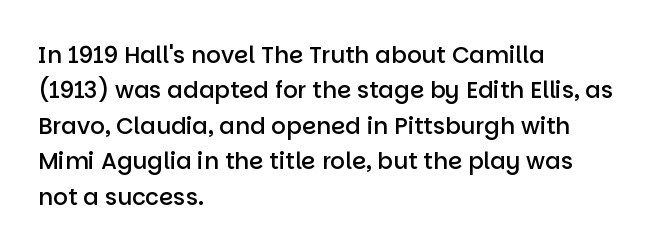
{"italic": "no", "bold": "semi", "underline": "no", "align": "left", "line_spacing": "normal", "line_spacing_ratio": 1.54, "letter_spacing": "normal", "letter_spacing_em": 0.0, "glyph_px": 23}
